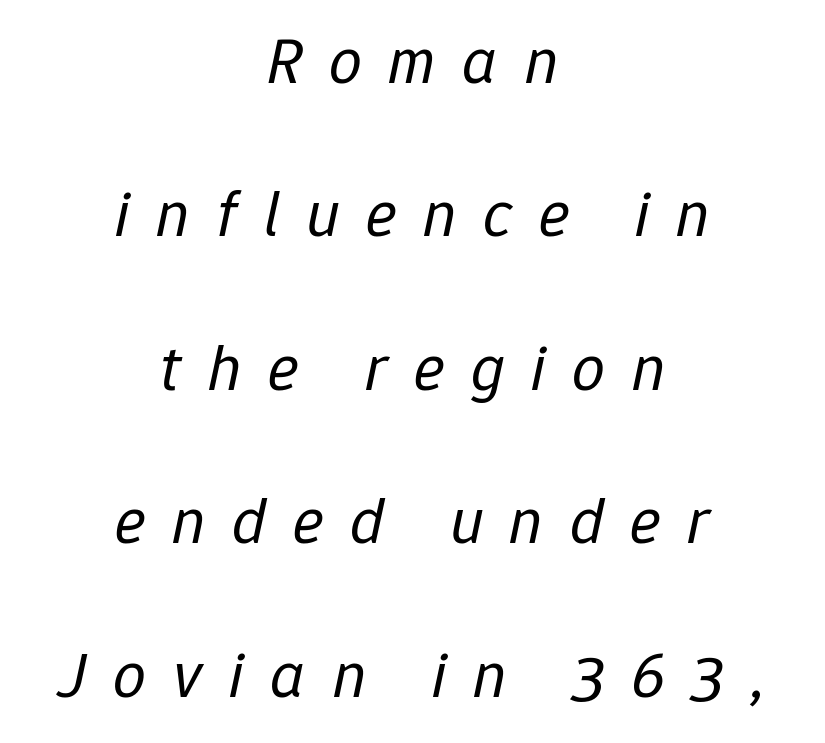
Q: Is the text bold? A: No.
Q: Is the text italic (slanted)? A: Yes, it leans right by about 12 degrees.
Q: Is the text underlined? A: No.
Q: How is the paragraph aligned? A: Centered.
Q: Is the spacing between letters normal or unusually wide? A: Unusually wide.
Q: Is the spacing between lines tight, normal or loose? A: Loose.
Q: Width (condensed, normal, or wide)? A: Normal.
Q: Stroke contrast? A: Low.
Q: x-height? A: Medium.
Q: Monospaced? A: No.
